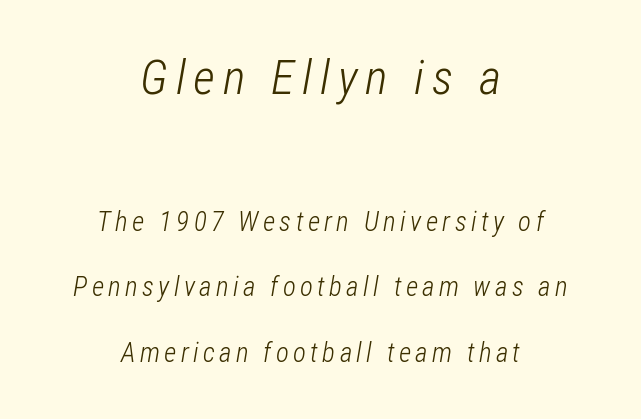
The image shows 48 px light, condensed type, italic (leaning right); set centered, loose line spacing (2.44x), not underlined; the first (top) block is 1.78x larger; low stroke contrast and a medium x-height.
